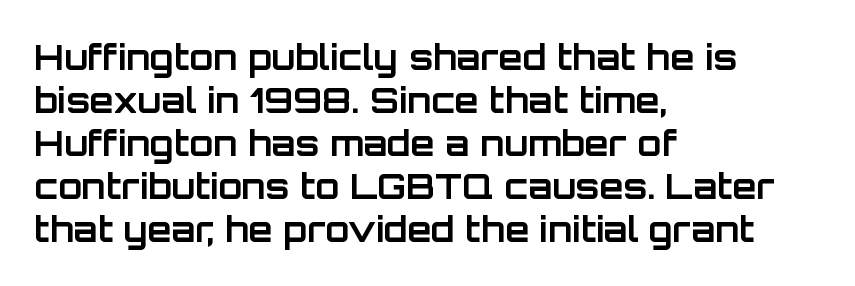
{"serif": "no", "italic": "no", "bold": "yes", "weight": "bold", "width": "normal", "stroke_contrast": "low", "x_height": "large", "monospaced": "no", "underline": "no", "align": "left", "line_spacing_ratio": 1.23, "letter_spacing": "normal", "letter_spacing_em": 0.0, "glyph_px": 35}
